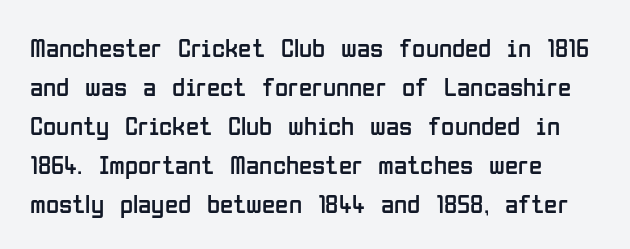
The image shows 27 px text type, upright; set left-aligned, normal line spacing (1.44x), normal letter spacing, not underlined.
